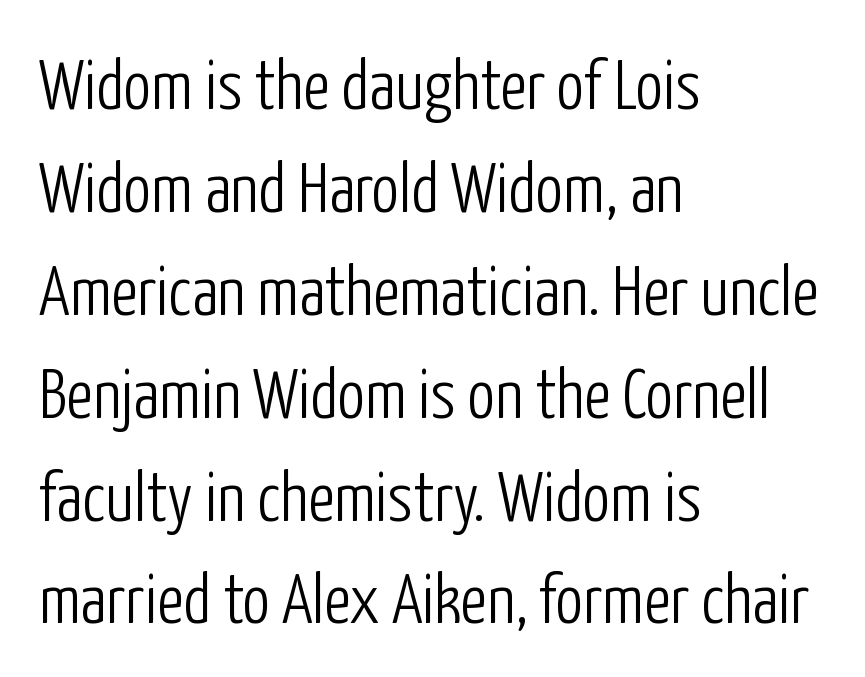
Q: Is the text bold? A: No.
Q: Is the text italic (slanted)? A: No, it is upright.
Q: Is the typeface a serif or a sans-serif typeface? A: Sans-serif.
Q: Is the text underlined? A: No.
Q: How is the paragraph aligned? A: Left-aligned.
Q: Is the spacing between letters normal or unusually wide? A: Normal.
Q: Is the spacing between lines tight, normal or loose? A: Normal.
Q: Width (condensed, normal, or wide)? A: Condensed.
Q: Stroke contrast? A: Low.
Q: x-height? A: Medium.
Q: Monospaced? A: No.
